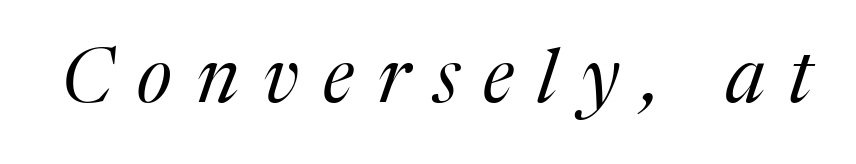
{"serif": "yes", "italic": "yes", "lean": "right", "slant_degrees": 17, "bold": "no", "weight": "regular", "width": "normal", "stroke_contrast": "medium", "x_height": "medium", "monospaced": "no", "underline": "no", "letter_spacing": "wide", "letter_spacing_em": 0.32, "glyph_px": 75}
